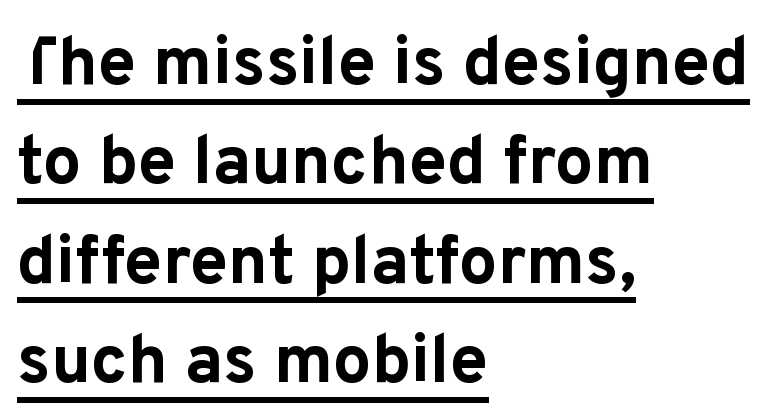
{"serif": "no", "italic": "no", "bold": "yes", "weight": "bold", "width": "normal", "stroke_contrast": "low", "x_height": "medium", "monospaced": "no", "underline": "yes", "align": "left", "line_spacing": "normal", "line_spacing_ratio": 1.46, "letter_spacing": "normal", "letter_spacing_em": 0.0, "glyph_px": 68}
